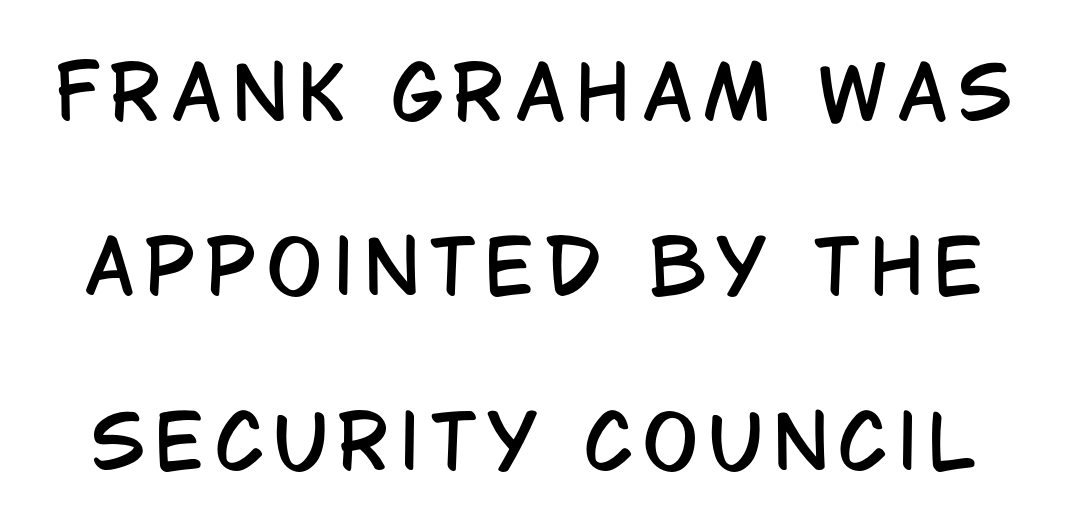
The image shows 73 px condensed sans-serif type, upright; set loose line spacing (2.39x), not underlined; low stroke contrast and a large x-height.
